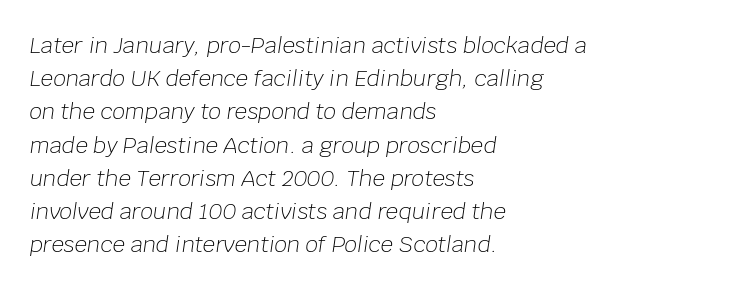
The image shows 22 px text type, italic (leaning right); set left-aligned, normal line spacing (1.51x), normal letter spacing, not underlined.
